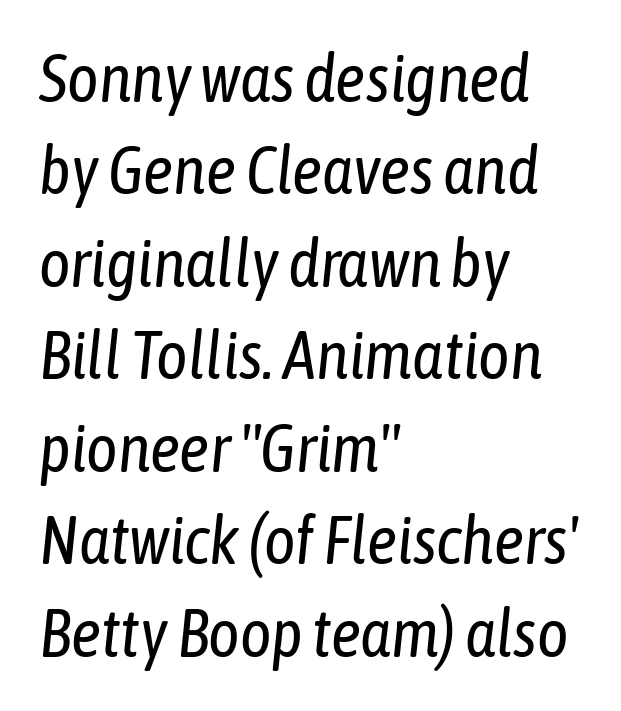
The image shows 67 px regular-weight, condensed type, italic (leaning right); set left-aligned, normal line spacing (1.38x), normal letter spacing, not underlined; low stroke contrast and a medium x-height.
